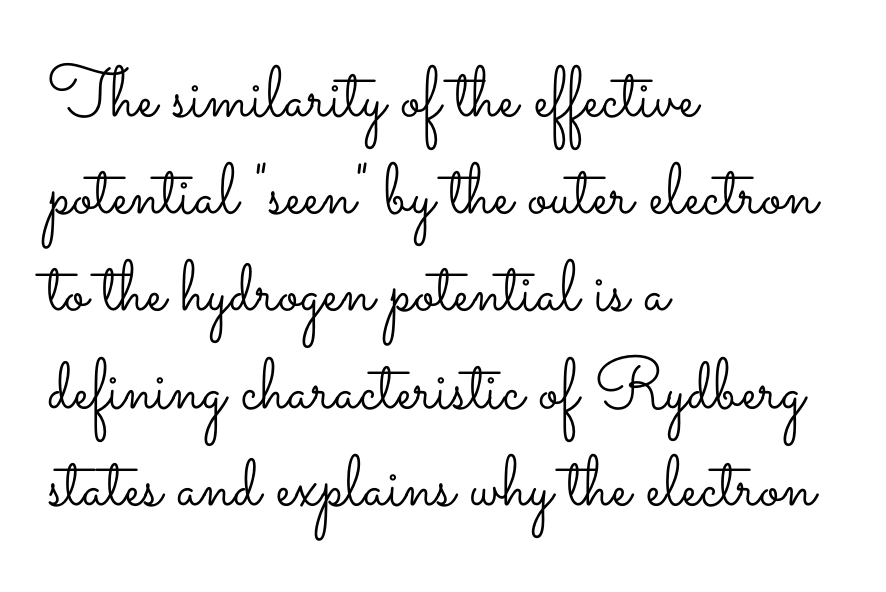
Q: Is the text bold? A: No.
Q: Is the text italic (slanted)? A: Yes.
Q: Is the text underlined? A: No.
Q: How is the paragraph aligned? A: Left-aligned.
Q: Is the spacing between letters normal or unusually wide? A: Normal.
Q: Is the spacing between lines tight, normal or loose? A: Normal.
Q: Width (condensed, normal, or wide)? A: Wide.
Q: Stroke contrast? A: Low.
Q: x-height? A: Small.
Q: Monospaced? A: No.
